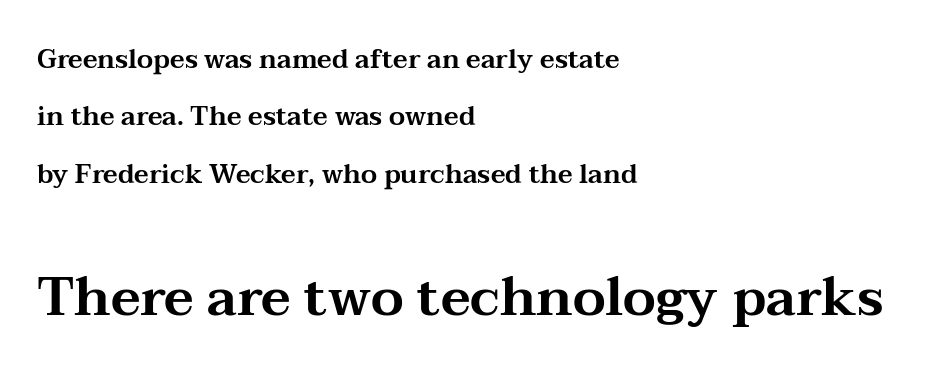
The image shows 53 px wide serif type, upright; set left-aligned, loose line spacing (2.21x), normal letter spacing, not underlined; the second (bottom) block is 2.04x larger; medium stroke contrast and a medium x-height.
